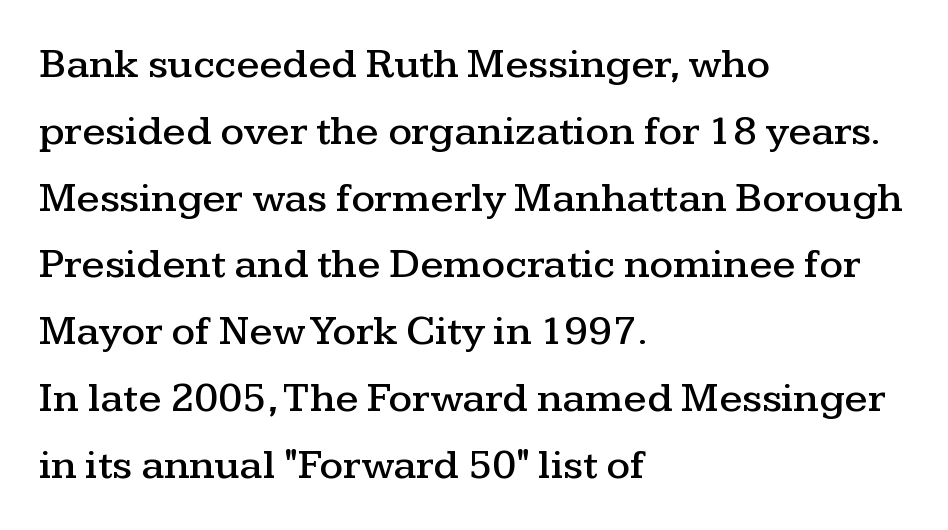
{"serif": "yes", "italic": "no", "width": "wide", "stroke_contrast": "medium", "x_height": "medium", "monospaced": "no", "underline": "no", "align": "left", "line_spacing": "normal", "line_spacing_ratio": 1.59, "letter_spacing": "normal", "letter_spacing_em": 0.0, "glyph_px": 42}
